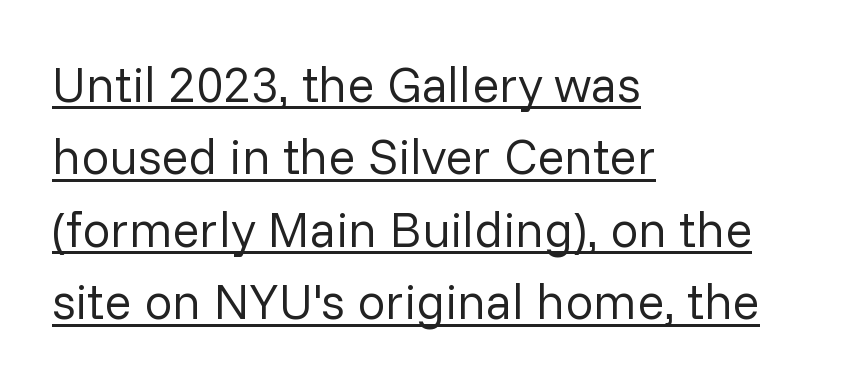
The image shows 50 px regular-weight sans-serif type, upright; set left-aligned, normal line spacing (1.45x), normal letter spacing, underlined; low stroke contrast and a medium x-height.
